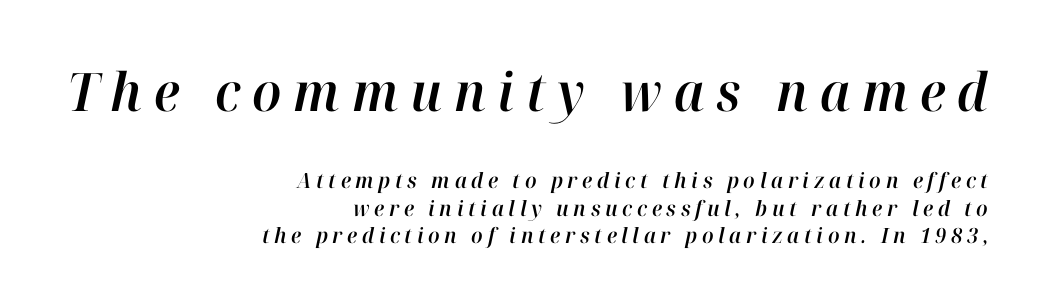
The image shows 53 px text type, italic (leaning right); set right-aligned, normal line spacing (1.3x), unusually wide letter spacing (+0.22 em), not underlined; the first (top) block is 2.52x larger; high stroke contrast and a medium x-height.
